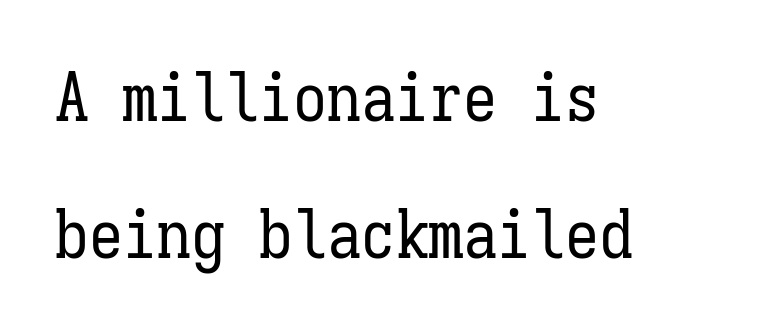
Q: Is the text bold? A: No.
Q: Is the text italic (slanted)? A: No, it is upright.
Q: Is the text underlined? A: No.
Q: How is the paragraph aligned? A: Left-aligned.
Q: Is the spacing between letters normal or unusually wide? A: Normal.
Q: Is the spacing between lines tight, normal or loose? A: Loose.
Q: Width (condensed, normal, or wide)? A: Condensed.
Q: Stroke contrast? A: Low.
Q: x-height? A: Medium.
Q: Monospaced? A: Yes.
